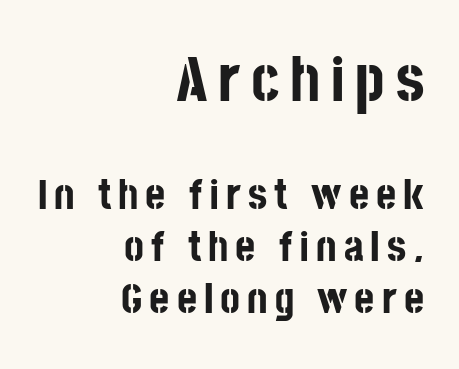
These lines carry a lot of weight — the face is fully bold. This is the regular roman posture of the typeface. Quick note: underline off. This sample has the flowing, uneven cadence of proportional lettering. Compared with a flush-left layout, this one pins lines to the opposite, right side.
